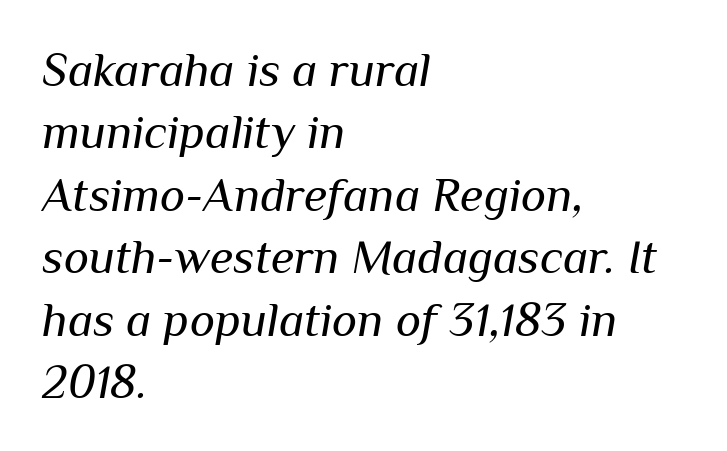
{"italic": "yes", "lean": "right", "slant_degrees": 10, "bold": "no", "weight": "regular", "width": "normal", "stroke_contrast": "medium", "x_height": "medium", "monospaced": "no", "underline": "no", "align": "left", "line_spacing": "normal", "line_spacing_ratio": 1.3, "letter_spacing": "normal", "letter_spacing_em": 0.0, "glyph_px": 48}
